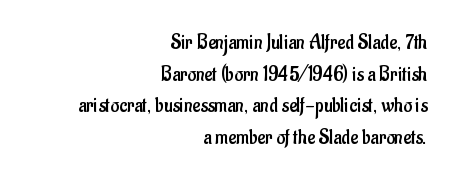
{"italic": "no", "bold": "no", "underline": "no", "align": "right", "line_spacing": "normal", "line_spacing_ratio": 1.51, "letter_spacing": "normal", "letter_spacing_em": 0.0, "glyph_px": 21}
